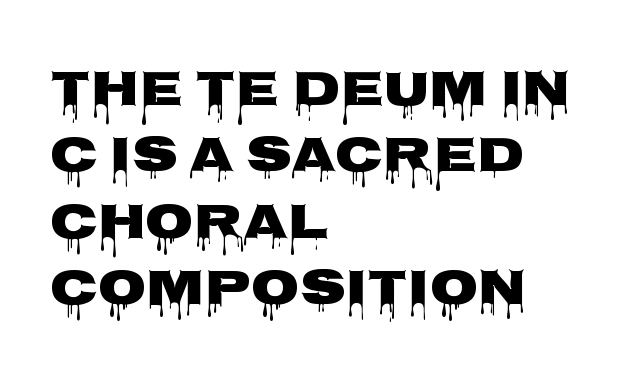
The image shows 50 px heavy, wide sans-serif type, upright; set left-aligned, normal line spacing (1.33x), normal letter spacing, not underlined; low stroke contrast and a large x-height.
